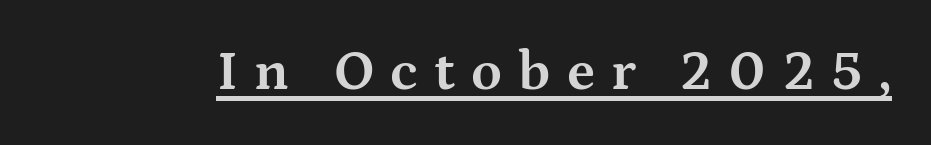
Letterform terminals end in serifs throughout the passage. Caption: lettering with a line underneath. Bold? Absolutely — the strokes are thick and heavy. Caption: expanded tracking, letters set apart. Proportional: the letters do not fall into vertical columns. These lines were composed using upright roman letters.
